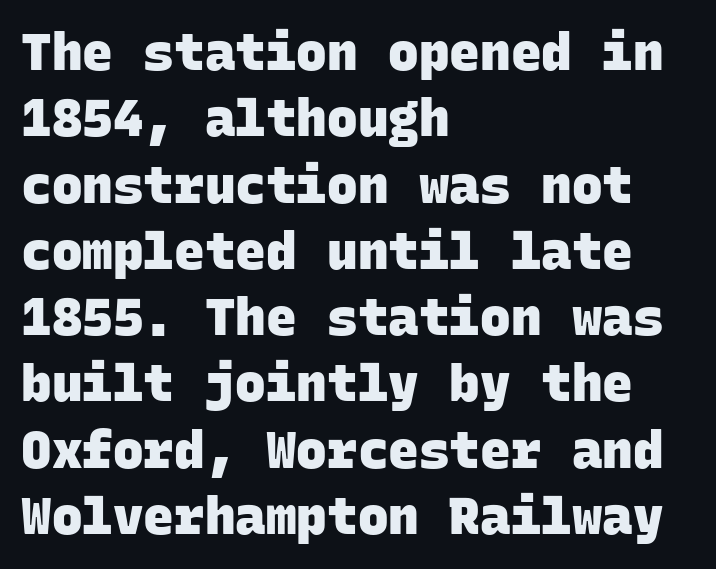
{"serif": "no", "bold": "yes", "weight": "heavy", "width": "normal", "stroke_contrast": "low", "x_height": "large", "monospaced": "yes", "underline": "no", "align": "left", "line_spacing": "normal", "line_spacing_ratio": 1.3, "letter_spacing": "normal", "letter_spacing_em": 0.0, "glyph_px": 51}
